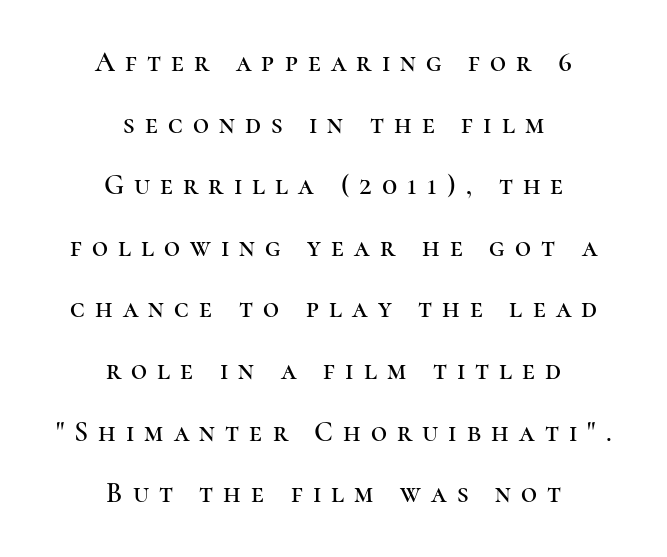
{"serif": "yes", "italic": "no", "width": "normal", "stroke_contrast": "high", "x_height": "medium", "monospaced": "no", "underline": "no", "align": "center", "line_spacing": "loose", "line_spacing_ratio": 2.2, "letter_spacing": "wide", "letter_spacing_em": 0.36, "glyph_px": 28}
